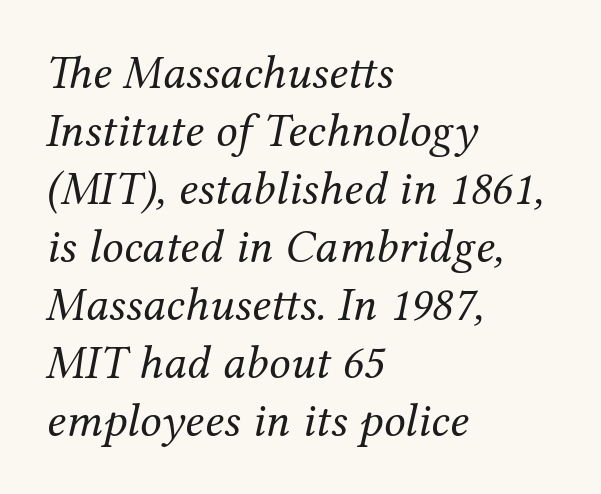
{"serif": "yes", "italic": "yes", "lean": "right", "slant_degrees": 12, "bold": "no", "weight": "regular", "width": "normal", "stroke_contrast": "medium", "x_height": "medium", "monospaced": "no", "underline": "no", "align": "left", "line_spacing_ratio": 1.21, "letter_spacing": "normal", "letter_spacing_em": 0.0, "glyph_px": 48}
